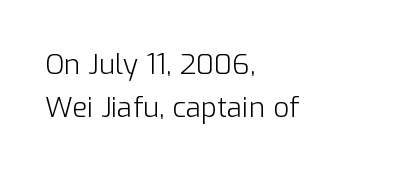
Q: Is the text bold? A: No.
Q: Is the text italic (slanted)? A: No, it is upright.
Q: Is the typeface a serif or a sans-serif typeface? A: Sans-serif.
Q: Is the text underlined? A: No.
Q: How is the paragraph aligned? A: Left-aligned.
Q: Is the spacing between letters normal or unusually wide? A: Normal.
Q: Is the spacing between lines tight, normal or loose? A: Normal.
Q: Width (condensed, normal, or wide)? A: Normal.
Q: Stroke contrast? A: Low.
Q: x-height? A: Medium.
Q: Monospaced? A: No.
